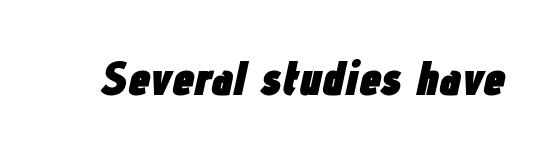
Anything drawn beneath the words? Only blank space. It's the slanting kind of type. Its strokes are broad and dark, the hallmark of bold type. Each letter keeps its own natural width here, so spacing adapts to shape.
